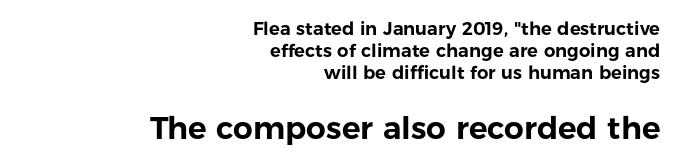
{"serif": "no", "italic": "no", "width": "normal", "stroke_contrast": "low", "x_height": "medium", "monospaced": "no", "underline": "no", "align": "right", "line_spacing_ratio": 1.22, "letter_spacing": "normal", "letter_spacing_em": 0.0, "larger_block": "second", "size_ratio": 1.72, "glyph_px": 31}
